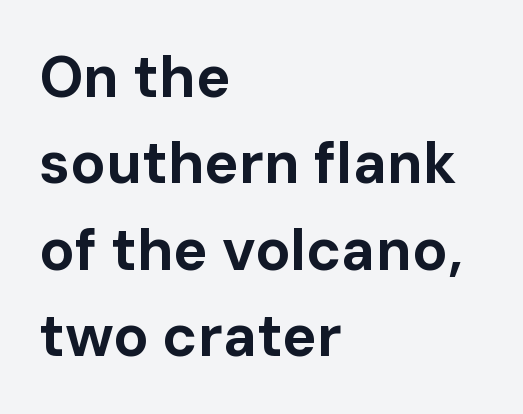
The image shows 58 px bold sans-serif type, upright; set left-aligned, normal line spacing (1.49x), normal letter spacing, not underlined; low stroke contrast and a medium x-height.
